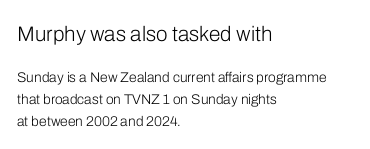
{"italic": "no", "bold": "no", "underline": "no", "align": "left", "line_spacing": "normal", "line_spacing_ratio": 1.55, "letter_spacing": "normal", "letter_spacing_em": 0.0, "larger_block": "first", "size_ratio": 1.5, "glyph_px": 21}
